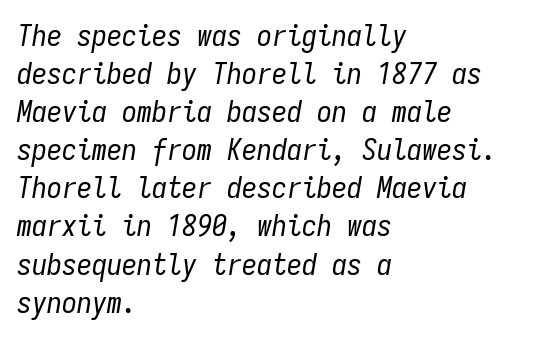
The image shows 30 px regular-weight, condensed type, italic (leaning right), monospaced; set left-aligned, normal line spacing (1.27x), normal letter spacing, not underlined; low stroke contrast and a medium x-height.
